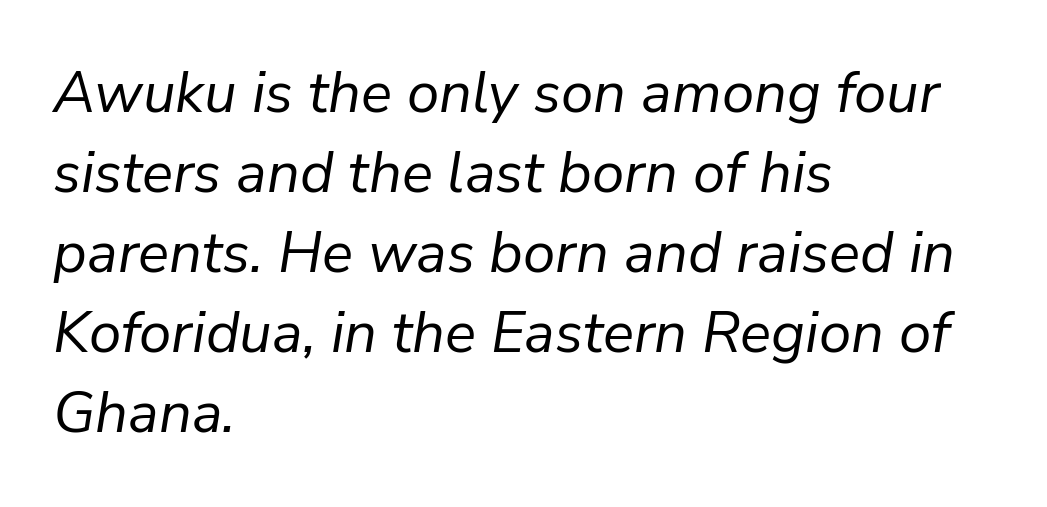
The whole block is typeset with a tilt. In terms of leading, this rendering sits right in the middle. The tracking reads as untouched default to a designer's eye. The letters look calm and open, with moderate or lighter stems. The setting favours the left margin, as ordinary paragraphs usually do.
